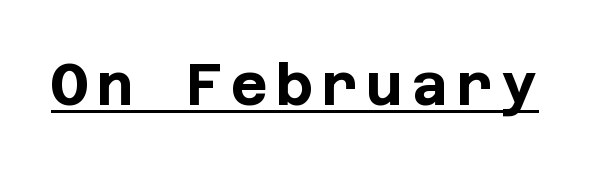
The image shows 57 px bold sans-serif type, upright; set underlined; low stroke contrast and a large x-height.
